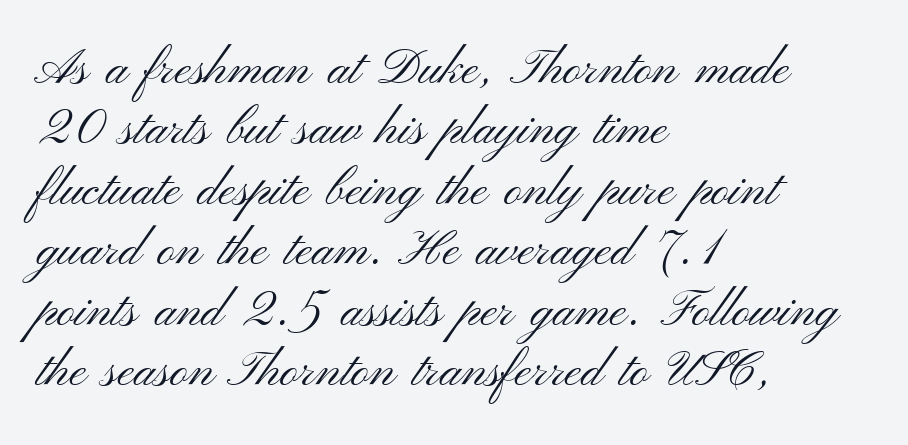
The image shows 50 px light, wide sans-serif type; set left-aligned, line spacing 1.21x, normal letter spacing, not underlined; medium stroke contrast and a small x-height.
